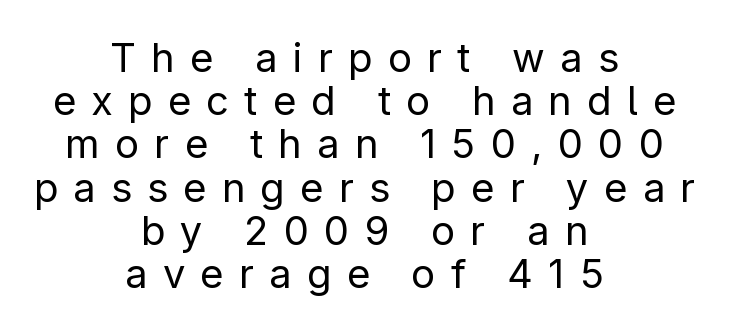
Q: Is the text bold? A: No.
Q: Is the text italic (slanted)? A: No, it is upright.
Q: Is the typeface a serif or a sans-serif typeface? A: Sans-serif.
Q: Is the text underlined? A: No.
Q: How is the paragraph aligned? A: Centered.
Q: Is the spacing between letters normal or unusually wide? A: Unusually wide.
Q: Is the spacing between lines tight, normal or loose? A: Tight.
Q: Width (condensed, normal, or wide)? A: Normal.
Q: Stroke contrast? A: Low.
Q: x-height? A: Medium.
Q: Monospaced? A: No.
